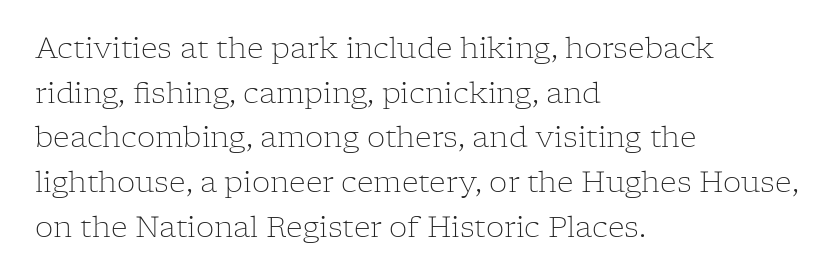
{"serif": "yes", "italic": "no", "bold": "no", "weight": "light", "width": "normal", "stroke_contrast": "low", "x_height": "medium", "monospaced": "no", "underline": "no", "align": "left", "line_spacing": "normal", "line_spacing_ratio": 1.54, "letter_spacing": "normal", "letter_spacing_em": 0.0, "glyph_px": 29}
